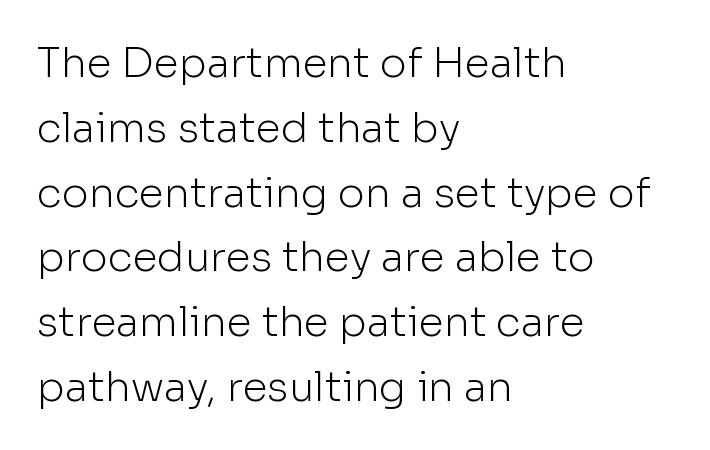
Q: Is the text bold? A: No.
Q: Is the text italic (slanted)? A: No, it is upright.
Q: Is the typeface a serif or a sans-serif typeface? A: Sans-serif.
Q: Is the text underlined? A: No.
Q: How is the paragraph aligned? A: Left-aligned.
Q: Is the spacing between letters normal or unusually wide? A: Normal.
Q: Is the spacing between lines tight, normal or loose? A: Normal.
Q: Width (condensed, normal, or wide)? A: Normal.
Q: Stroke contrast? A: Low.
Q: x-height? A: Medium.
Q: Monospaced? A: No.
